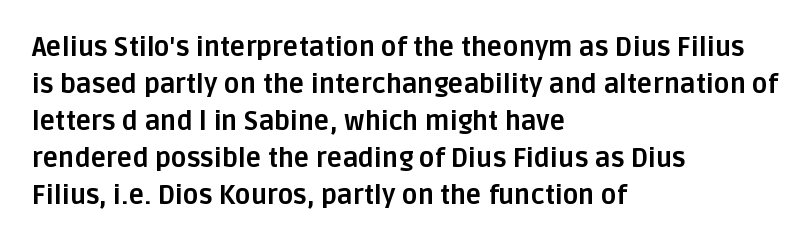
The image shows 26 px bold type, upright; set left-aligned, normal line spacing (1.42x), normal letter spacing, not underlined.
